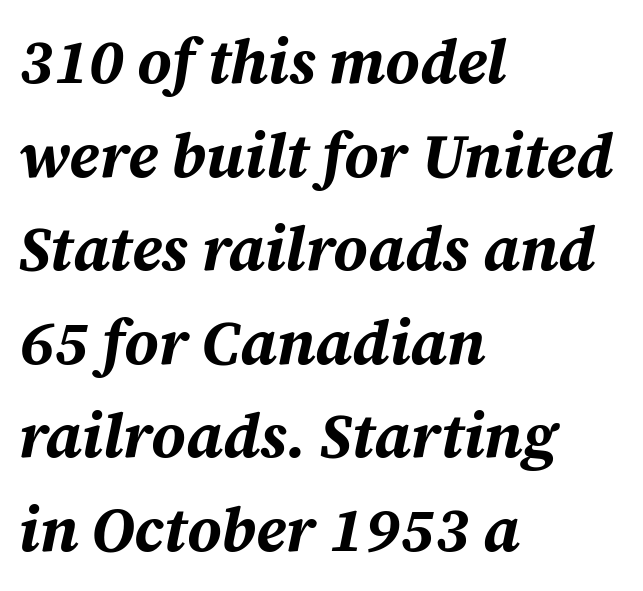
Between one letter and the next there's only the usual sliver of space. Just letters on the line, the space beneath them empty. Visually the block forms a straight wall on the left and a jagged coastline on the right. Character widths vary here, with narrow letters taking less room than wide ones.
